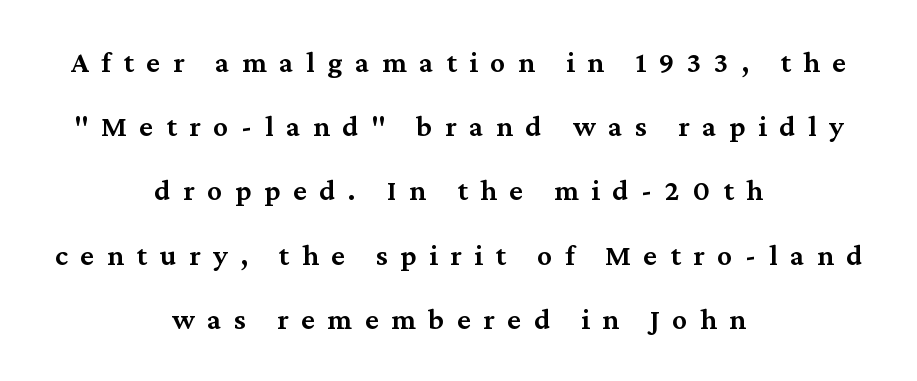
Does extra space separate the letters? Yes, quite a lot of it. Heft: intermediate — a semibold. Stroke terminals: seriffed. Unmarked baselines from the first word to the last. The lettering stays uniformly vertical, giving the passage a roman look.
